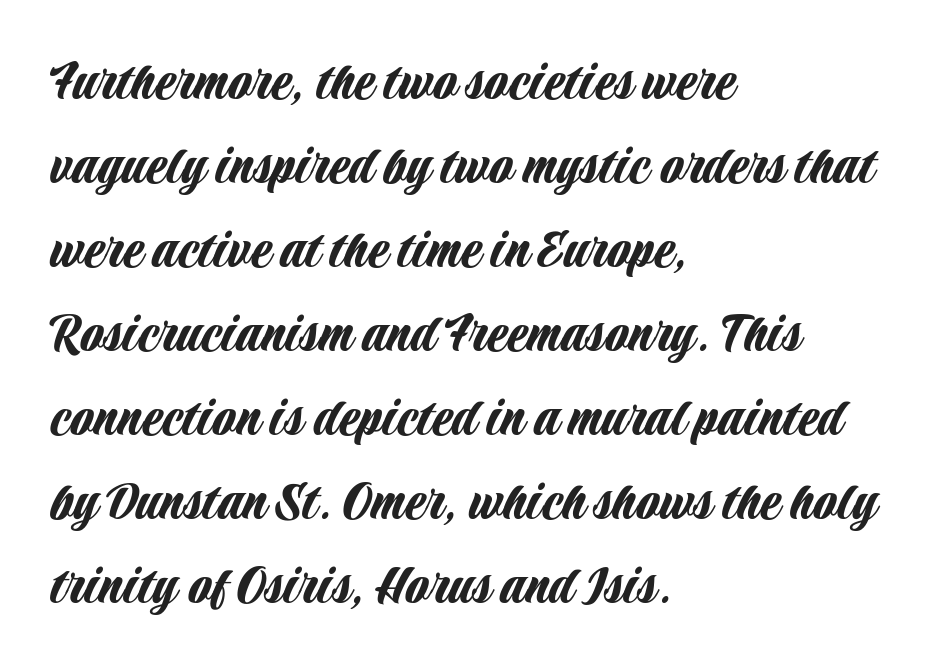
The image shows 60 px condensed sans-serif type; set left-aligned, normal line spacing (1.4x), normal letter spacing, not underlined; low stroke contrast and a large x-height.
